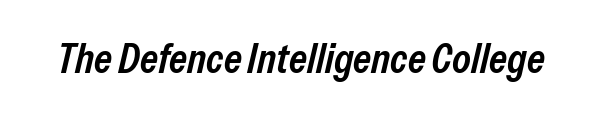
{"italic": "yes", "lean": "right", "slant_degrees": 13, "bold": "semi", "weight": "semibold", "width": "condensed", "stroke_contrast": "low", "x_height": "medium", "monospaced": "no", "underline": "no", "letter_spacing": "normal", "letter_spacing_em": 0.0, "glyph_px": 42}
